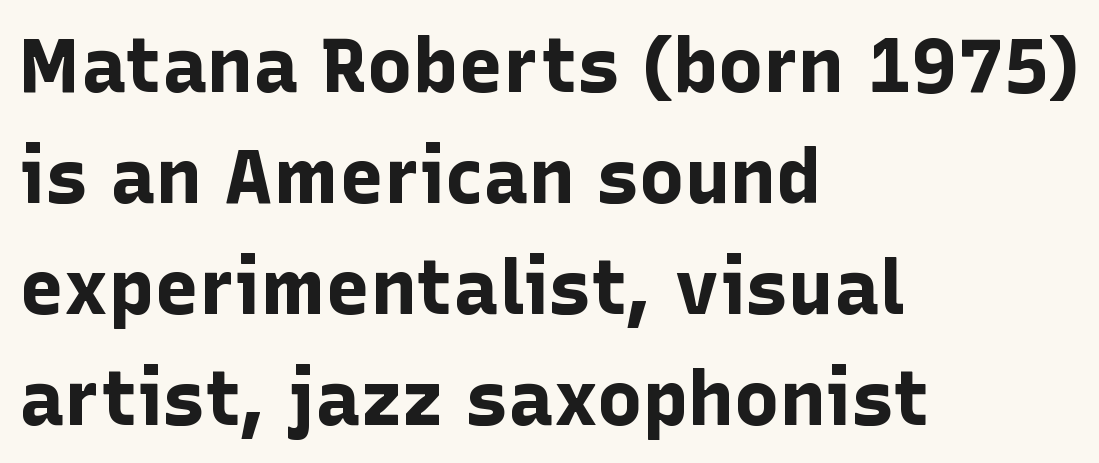
Thick stems and heavy bowls — unmistakably bold. Regarding serifs, this sample does without them. Is this a fixed-width face? No — the glyphs have proportional, varying widths. Successive baselines arrive at the customary interval.
